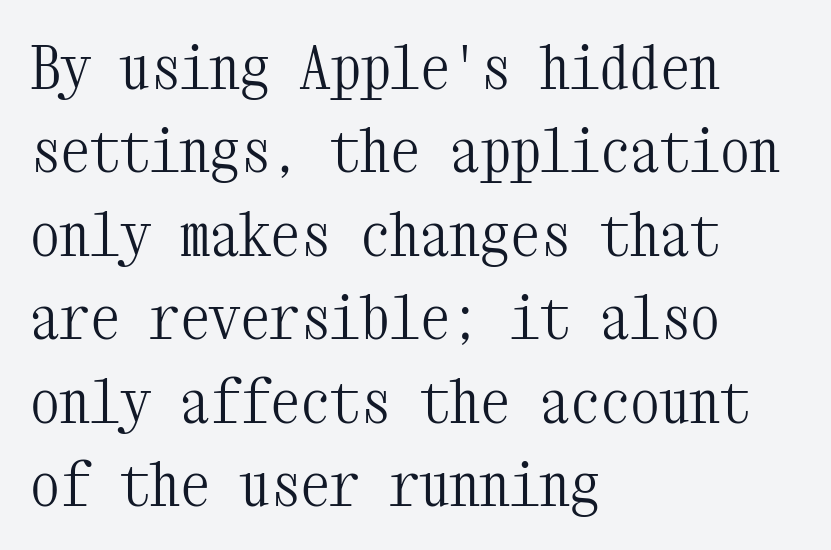
Q: Is the text bold? A: No.
Q: Is the text italic (slanted)? A: No, it is upright.
Q: Is the typeface a serif or a sans-serif typeface? A: Serif.
Q: Is the text underlined? A: No.
Q: How is the paragraph aligned? A: Left-aligned.
Q: Is the spacing between letters normal or unusually wide? A: Normal.
Q: Is the spacing between lines tight, normal or loose? A: Normal.
Q: Width (condensed, normal, or wide)? A: Condensed.
Q: Stroke contrast? A: Medium.
Q: x-height? A: Medium.
Q: Monospaced? A: Yes.
